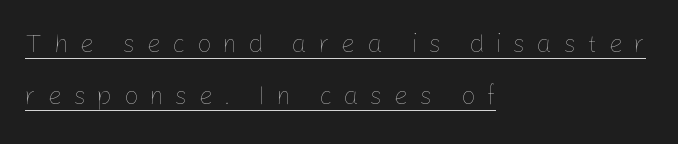
The image shows 25 px text type, upright; set left-aligned, loose line spacing (2.07x), unusually wide letter spacing (+0.45 em), underlined.
